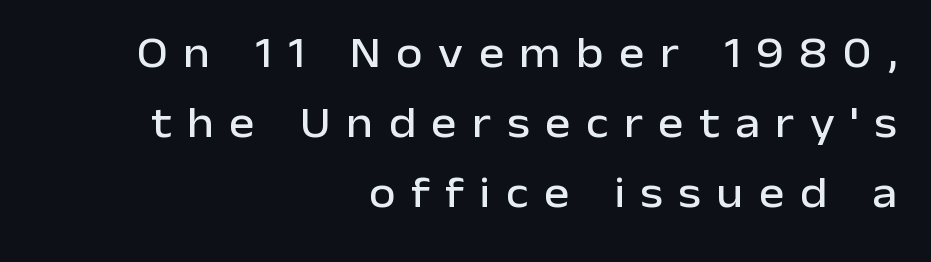
The line texture is sparse and dotted thanks to wide tracking. Regular leading. Examine the stroke ends and you'll find no serifs. The lettering holds an erect, upright posture throughout. Is this a fixed-width face? No — the glyphs have proportional, varying widths.
